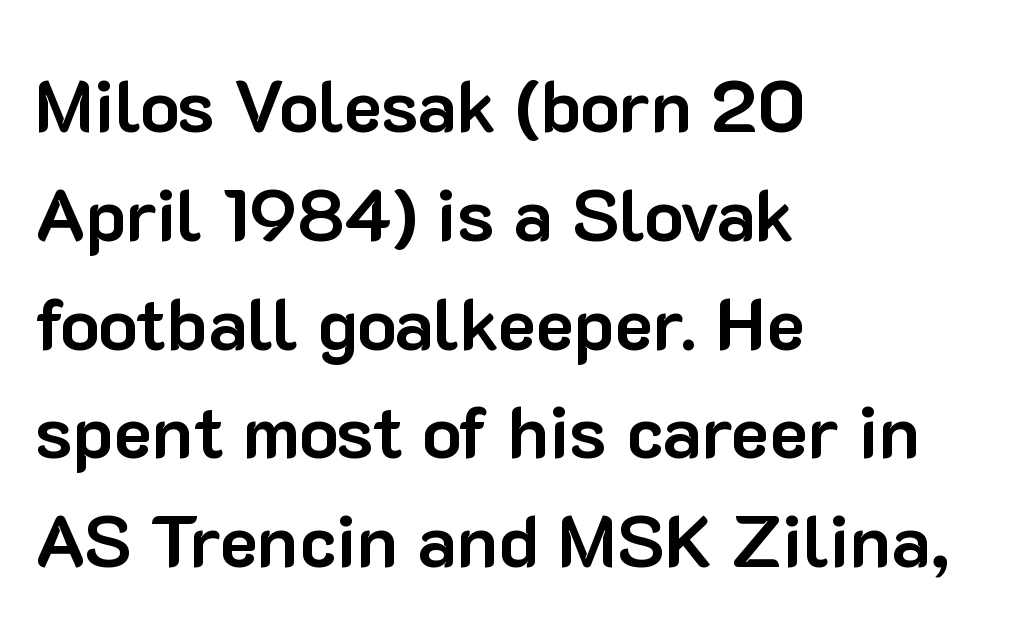
This sample uses plain, unmodified letter spacing. A normal amount of white space separates one row of letters from the next. Which margin do the lines hug? The left one — the right edge is uneven. Just letters on the line, the space beneath them empty.
